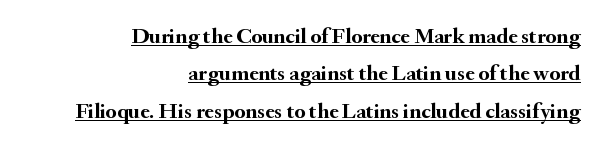
Q: Is the text bold? A: Yes.
Q: Is the text italic (slanted)? A: No, it is upright.
Q: Is the text underlined? A: Yes.
Q: How is the paragraph aligned? A: Right-aligned.
Q: Is the spacing between letters normal or unusually wide? A: Normal.
Q: Is the spacing between lines tight, normal or loose? A: Normal.
